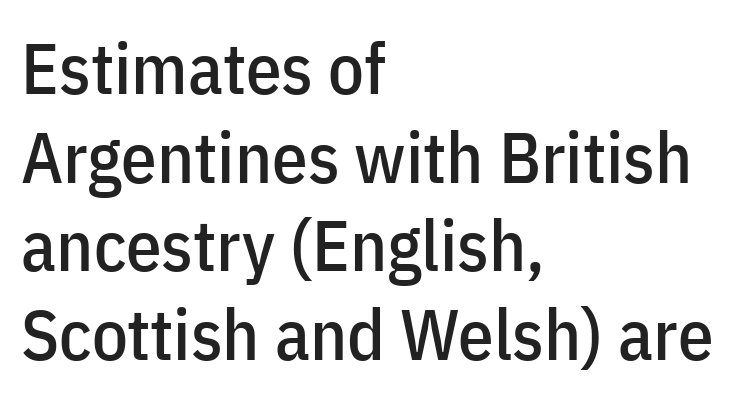
Q: Is the text italic (slanted)? A: No, it is upright.
Q: Is the typeface a serif or a sans-serif typeface? A: Sans-serif.
Q: Is the text underlined? A: No.
Q: How is the paragraph aligned? A: Left-aligned.
Q: Is the spacing between letters normal or unusually wide? A: Normal.
Q: Is the spacing between lines tight, normal or loose? A: Normal.
Q: Width (condensed, normal, or wide)? A: Condensed.
Q: Stroke contrast? A: Low.
Q: x-height? A: Medium.
Q: Monospaced? A: No.
